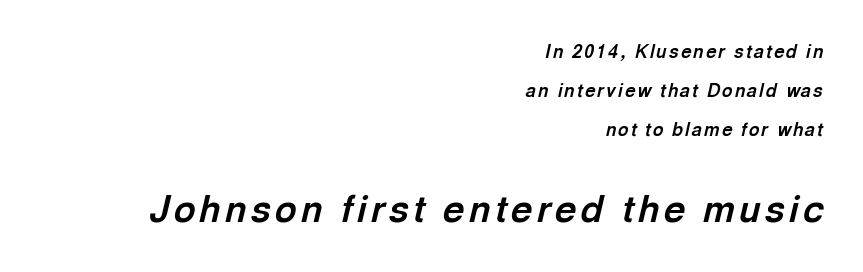
{"italic": "yes", "lean": "right", "slant_degrees": 13, "bold": "yes", "weight": "bold", "width": "normal", "x_height": "medium", "monospaced": "no", "underline": "no", "align": "right", "line_spacing": "loose", "line_spacing_ratio": 2.18, "larger_block": "second", "size_ratio": 2.06, "glyph_px": 37}
